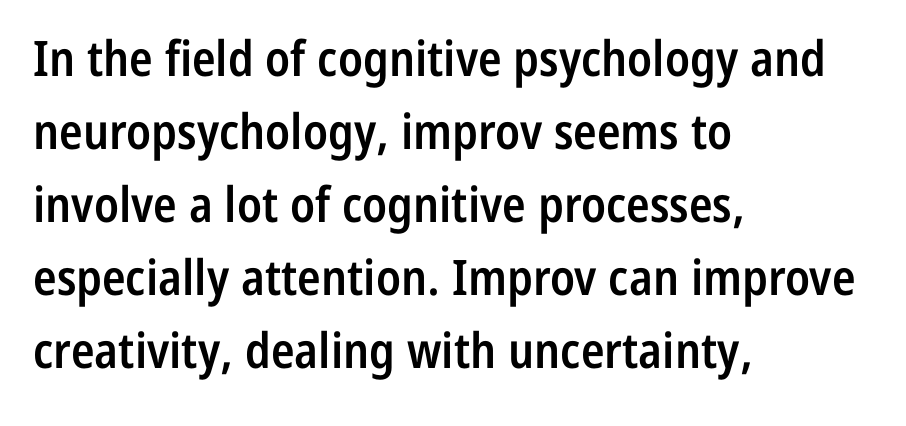
{"serif": "no", "italic": "no", "bold": "semi", "weight": "semibold", "width": "condensed", "stroke_contrast": "low", "x_height": "medium", "monospaced": "no", "underline": "no", "align": "left", "line_spacing": "normal", "line_spacing_ratio": 1.49, "letter_spacing": "normal", "letter_spacing_em": 0.0, "glyph_px": 49}
